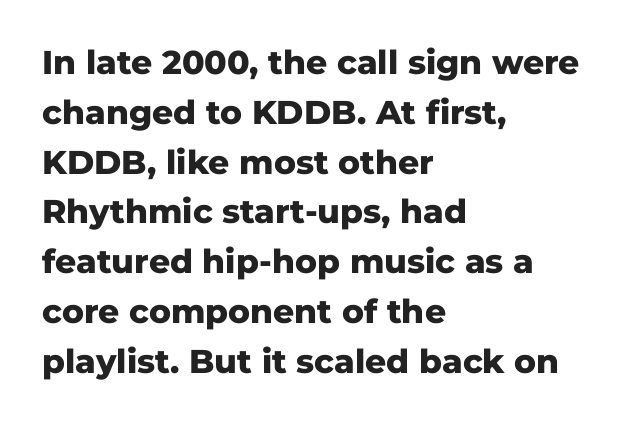
{"serif": "no", "italic": "no", "bold": "yes", "weight": "heavy", "width": "normal", "stroke_contrast": "low", "x_height": "medium", "monospaced": "no", "underline": "no", "align": "left", "line_spacing": "normal", "line_spacing_ratio": 1.51, "letter_spacing": "normal", "letter_spacing_em": 0.0, "glyph_px": 33}
